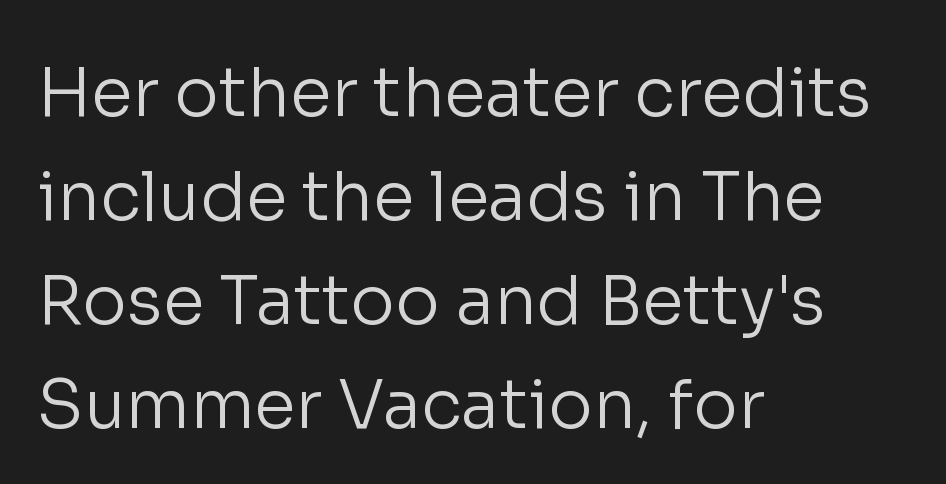
{"serif": "no", "italic": "no", "bold": "no", "weight": "regular", "width": "normal", "stroke_contrast": "low", "x_height": "medium", "monospaced": "no", "underline": "no", "align": "left", "line_spacing": "normal", "line_spacing_ratio": 1.55, "letter_spacing": "normal", "letter_spacing_em": 0.0, "glyph_px": 67}
